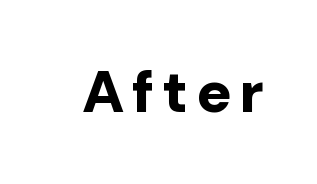
Q: Is the text bold? A: Yes.
Q: Is the text italic (slanted)? A: No, it is upright.
Q: Is the typeface a serif or a sans-serif typeface? A: Sans-serif.
Q: Is the text underlined? A: No.
Q: Width (condensed, normal, or wide)? A: Normal.
Q: Stroke contrast? A: Low.
Q: x-height? A: Medium.
Q: Monospaced? A: No.
